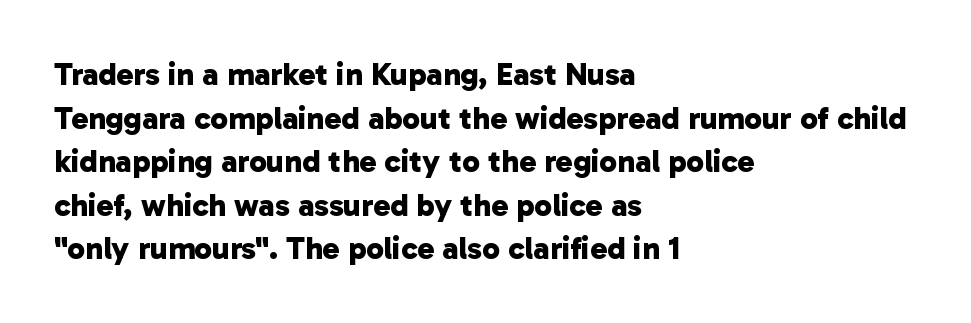
Caption: multi-line text, flush left, ragged right. The type is set solid horizontally, with unmodified tracking. What's the leading like? Ordinary, nothing unusual. The passage shown is typeset with a sans-serif family. This is heavy type, rendered in bold.
